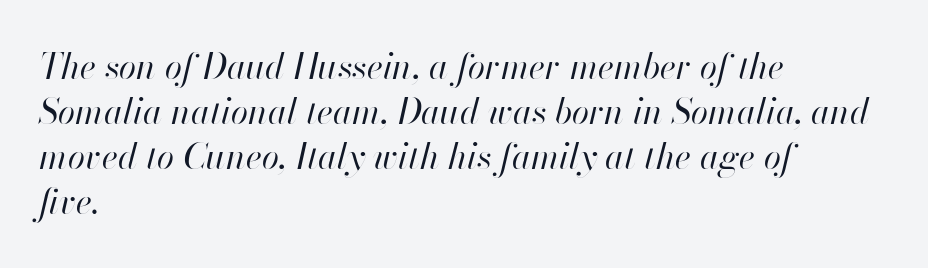
Descenders are the only things crossing below the line. Notice how the stems are inclined rather than vertical — that's the hallmark of italics. Successive baselines arrive at the customary interval. Reading down the block, your eye returns to a fixed left position each line. There is no visible air inserted between adjacent glyphs.
